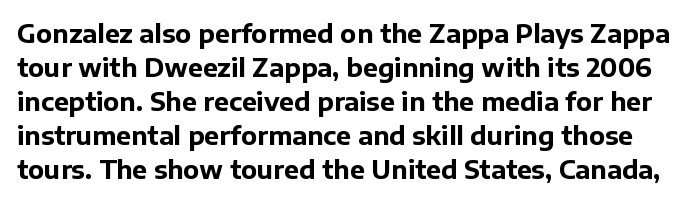
The image shows 25 px bold type, upright; set normal line spacing (1.36x), normal letter spacing, not underlined.
